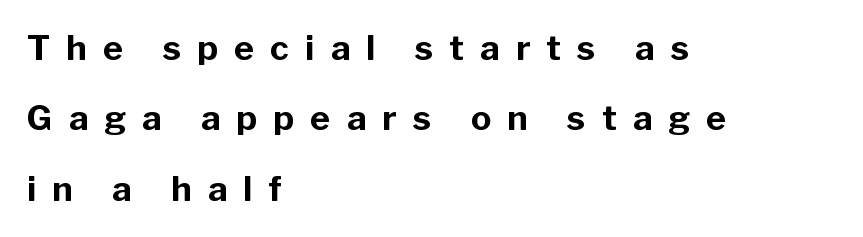
The lines are spread far apart with generous leading. You could only call the tracking loose — the letters float apart. Stroke terminals: plain, sans-serif. The strip under each line holds only bare page.
